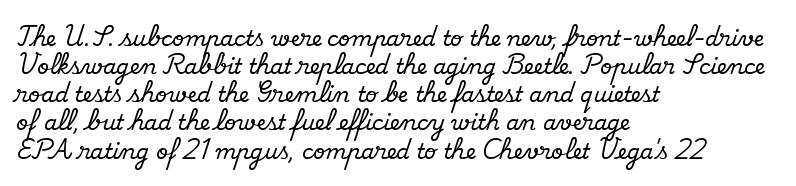
Q: Is the text italic (slanted)? A: Yes.
Q: Is the text underlined? A: No.
Q: How is the paragraph aligned? A: Left-aligned.
Q: Is the spacing between letters normal or unusually wide? A: Normal.
Q: Is the spacing between lines tight, normal or loose? A: Normal.
